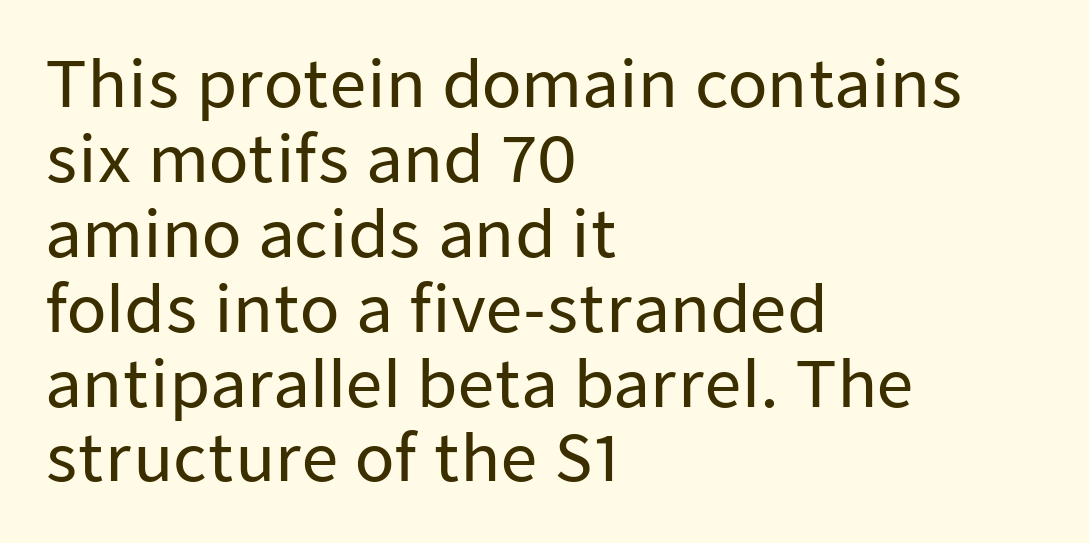
{"serif": "no", "italic": "no", "width": "normal", "stroke_contrast": "low", "x_height": "medium", "monospaced": "no", "underline": "no", "align": "left", "line_spacing_ratio": 1.17, "letter_spacing": "normal", "letter_spacing_em": 0.0, "glyph_px": 64}
